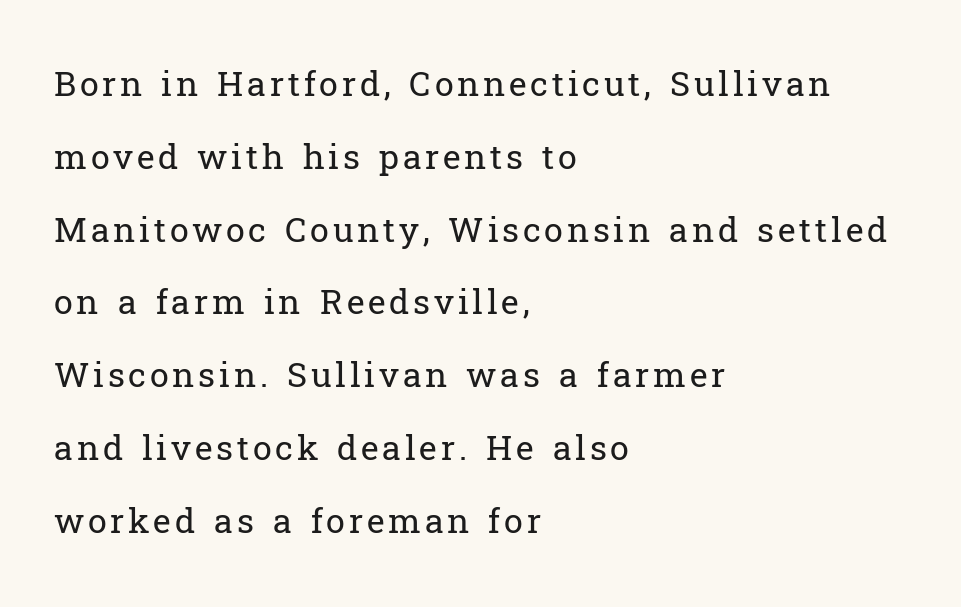
Q: Is the text bold? A: No.
Q: Is the text italic (slanted)? A: No, it is upright.
Q: Is the typeface a serif or a sans-serif typeface? A: Serif.
Q: Is the text underlined? A: No.
Q: How is the paragraph aligned? A: Left-aligned.
Q: Is the spacing between lines tight, normal or loose? A: Loose.
Q: Width (condensed, normal, or wide)? A: Normal.
Q: Stroke contrast? A: Low.
Q: x-height? A: Medium.
Q: Monospaced? A: No.
